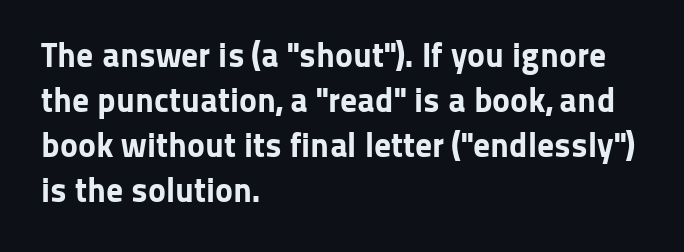
Q: Is the text bold? A: Yes.
Q: Is the text italic (slanted)? A: No, it is upright.
Q: Is the typeface a serif or a sans-serif typeface? A: Sans-serif.
Q: Is the text underlined? A: No.
Q: How is the paragraph aligned? A: Left-aligned.
Q: Is the spacing between letters normal or unusually wide? A: Normal.
Q: Is the spacing between lines tight, normal or loose? A: Normal.
Q: Width (condensed, normal, or wide)? A: Normal.
Q: Stroke contrast? A: Low.
Q: x-height? A: Medium.
Q: Monospaced? A: No.
